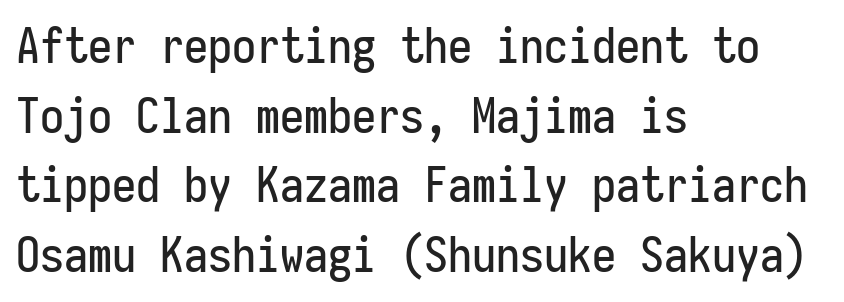
{"serif": "no", "italic": "no", "width": "condensed", "stroke_contrast": "low", "x_height": "medium", "monospaced": "yes", "underline": "no", "align": "left", "line_spacing": "normal", "line_spacing_ratio": 1.45, "letter_spacing": "normal", "letter_spacing_em": 0.0, "glyph_px": 48}
